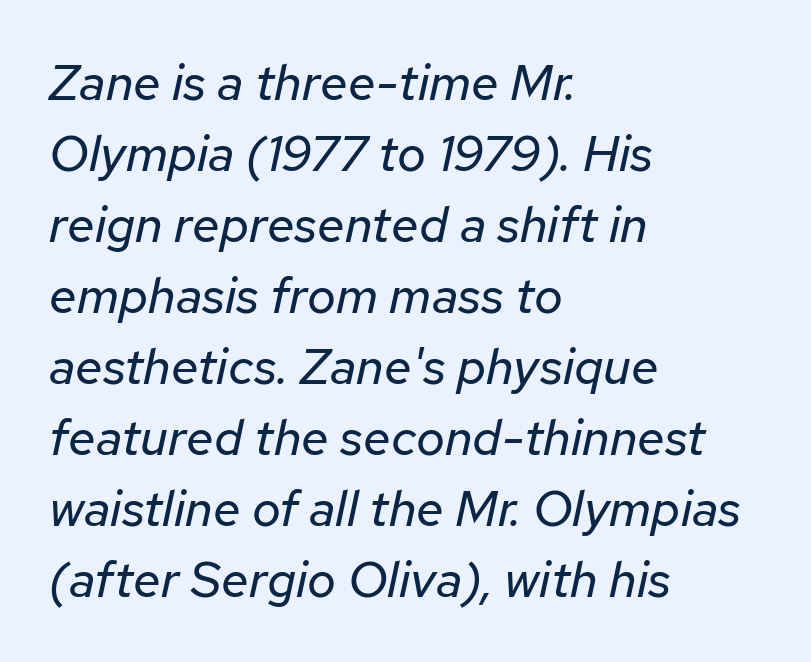
Any mark beneath the type? The region is blank. The rendering anchors every line to the left-hand side. The passage shown stacks its lines at a standard gap. Rendered with sloped, italic letterforms. The face used here is rendered with its standard letterfit.
